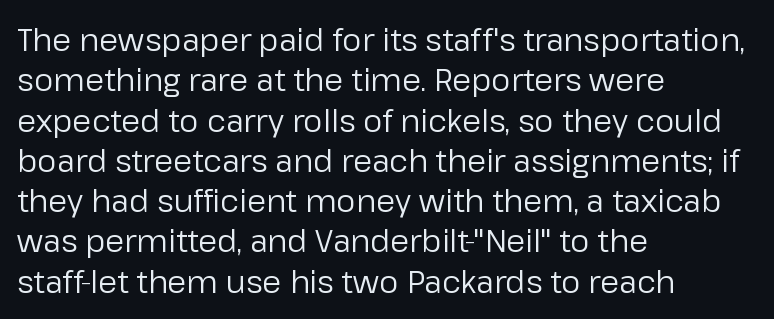
Descender tails drop into unmarked territory. Is the block centered? No — it sits flush against the left margin. You can tell it's not italic because the verticals are truly vertical. Do the characters align in a grid? No, the font is proportional.
